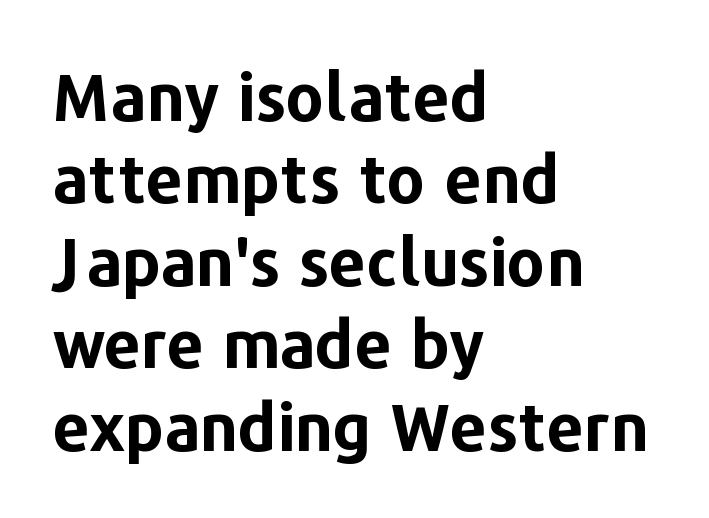
The typesetting leans heavy: a genuine bold. Typeset ragged right — the left edge is the straight one. The line-height multiplier appears to be the usual default. Here the designer chose a conventional face with non-uniform glyph widths. The text was rendered using a sans face with plain stroke endings.
